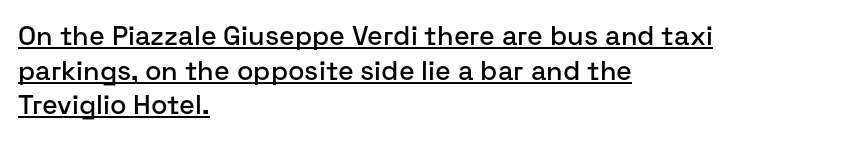
{"italic": "no", "underline": "yes", "align": "left", "line_spacing": "normal", "line_spacing_ratio": 1.28, "letter_spacing": "normal", "letter_spacing_em": 0.0, "glyph_px": 27}
